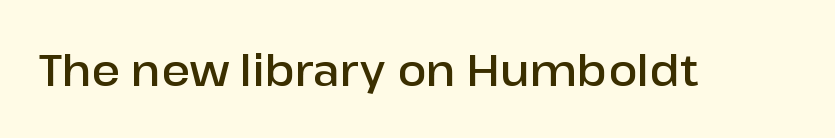
Nope, no serifs anywhere on these letters. Every letter is mildly thick-stroked: semibold rather than bold. It's the straight-up-and-down kind of type. The face used here is proportionally spaced, like ordinary book or web type. Tracking here is standard; glyphs follow each other at the usual distance. The specimen omits any rule beneath the text block's lines.
